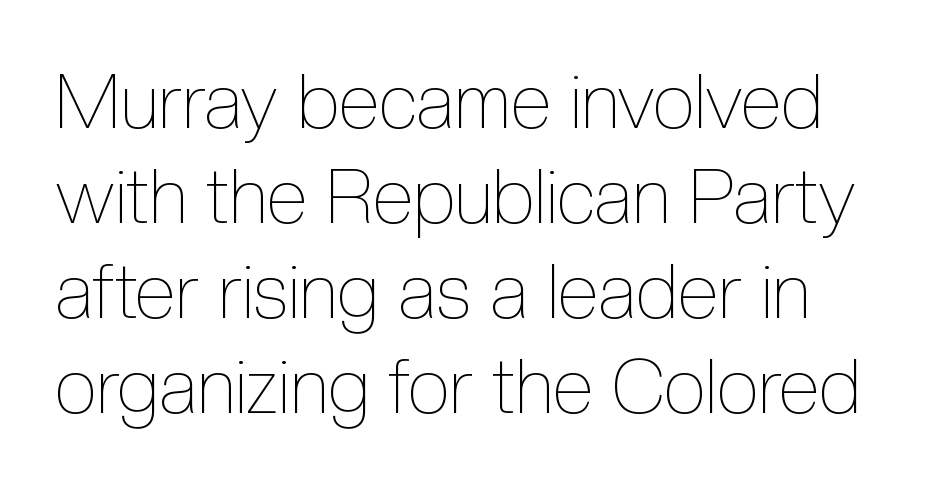
Q: Is the text bold? A: No.
Q: Is the text italic (slanted)? A: No, it is upright.
Q: Is the text underlined? A: No.
Q: Is the spacing between letters normal or unusually wide? A: Normal.
Q: Is the spacing between lines tight, normal or loose? A: Normal.
Q: Width (condensed, normal, or wide)? A: Condensed.
Q: x-height? A: Medium.
Q: Monospaced? A: No.
